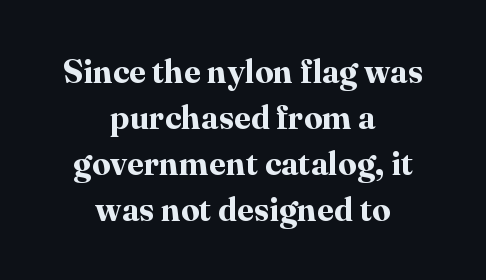
{"serif": "yes", "italic": "no", "bold": "yes", "weight": "bold", "width": "normal", "stroke_contrast": "high", "x_height": "medium", "monospaced": "no", "underline": "no", "align": "center", "line_spacing": "normal", "line_spacing_ratio": 1.39, "letter_spacing": "normal", "letter_spacing_em": 0.0, "glyph_px": 33}
